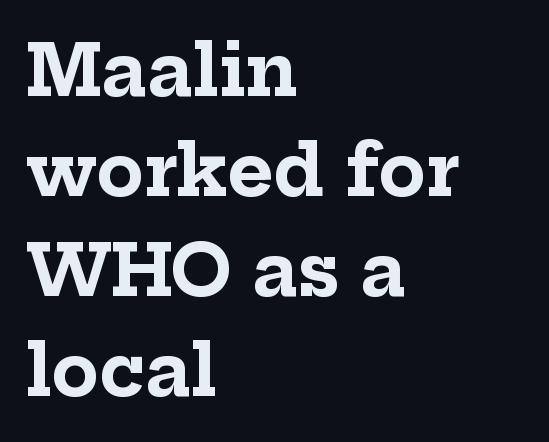
The designer left line spacing at the default. Notice how the stems are strictly vertical — no italics here. These lines are composed in type with serifs. Nobody touched the tracking dial on this one. Is the block centered? No — it sits flush against the left margin.
